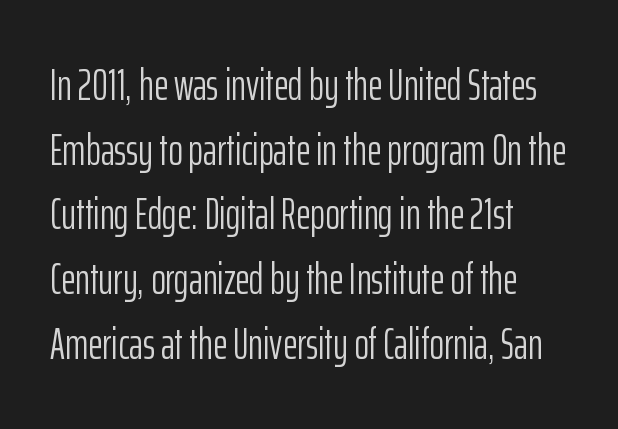
{"serif": "no", "italic": "no", "bold": "no", "weight": "light", "width": "condensed", "stroke_contrast": "low", "x_height": "medium", "monospaced": "no", "underline": "no", "align": "left", "line_spacing": "normal", "line_spacing_ratio": 1.47, "letter_spacing": "normal", "letter_spacing_em": 0.0, "glyph_px": 44}
